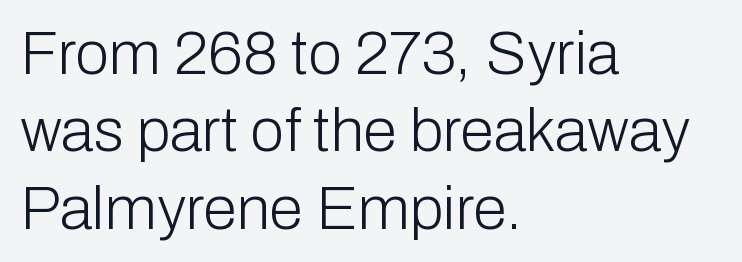
{"serif": "no", "italic": "no", "bold": "no", "weight": "light", "width": "normal", "stroke_contrast": "low", "x_height": "medium", "monospaced": "no", "underline": "no", "align": "left", "line_spacing": "normal", "line_spacing_ratio": 1.27, "letter_spacing": "normal", "letter_spacing_em": 0.0, "glyph_px": 61}
